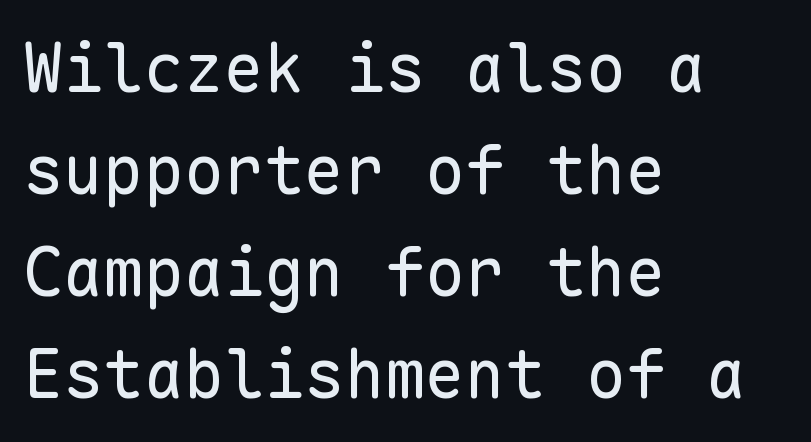
Q: Is the text bold? A: No.
Q: Is the text italic (slanted)? A: No, it is upright.
Q: Is the typeface a serif or a sans-serif typeface? A: Sans-serif.
Q: Is the text underlined? A: No.
Q: How is the paragraph aligned? A: Left-aligned.
Q: Is the spacing between letters normal or unusually wide? A: Normal.
Q: Is the spacing between lines tight, normal or loose? A: Normal.
Q: Width (condensed, normal, or wide)? A: Normal.
Q: Stroke contrast? A: Low.
Q: x-height? A: Medium.
Q: Monospaced? A: Yes.
